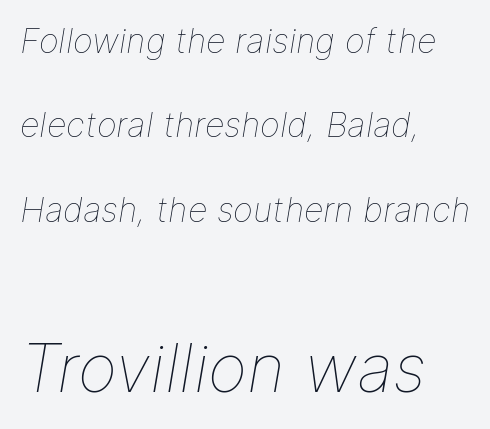
{"italic": "yes", "lean": "right", "slant_degrees": 9, "bold": "no", "weight": "thin", "width": "normal", "stroke_contrast": "low", "x_height": "medium", "monospaced": "no", "underline": "no", "align": "left", "line_spacing": "loose", "line_spacing_ratio": 2.48, "letter_spacing": "normal", "letter_spacing_em": 0.0, "larger_block": "second", "size_ratio": 1.97, "glyph_px": 67}
